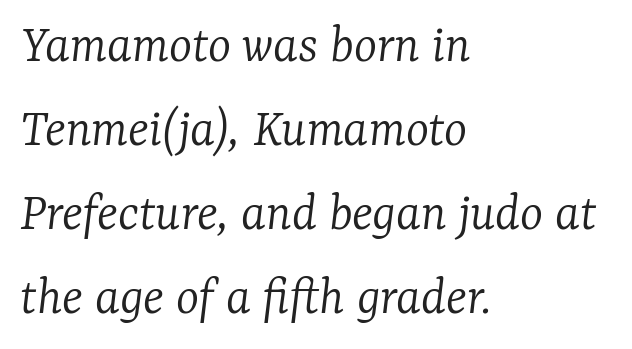
The image shows 55 px light serif type, italic (leaning right); set left-aligned, normal line spacing (1.53x), normal letter spacing, not underlined; low stroke contrast and a medium x-height.
